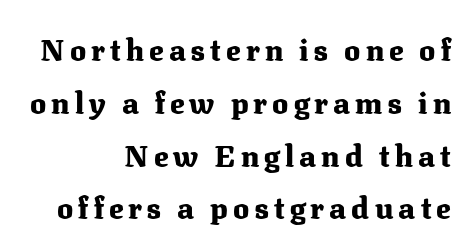
The image shows 30 px heavy serif type, upright; set right-aligned, line spacing 1.76x, not underlined; medium stroke contrast and a medium x-height.
